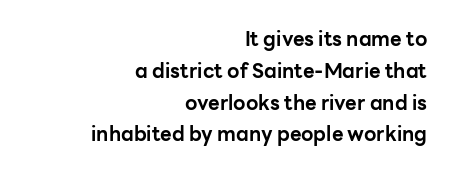
Q: Is the text bold? A: Yes.
Q: Is the text italic (slanted)? A: No, it is upright.
Q: Is the text underlined? A: No.
Q: How is the paragraph aligned? A: Right-aligned.
Q: Is the spacing between letters normal or unusually wide? A: Normal.
Q: Is the spacing between lines tight, normal or loose? A: Normal.
